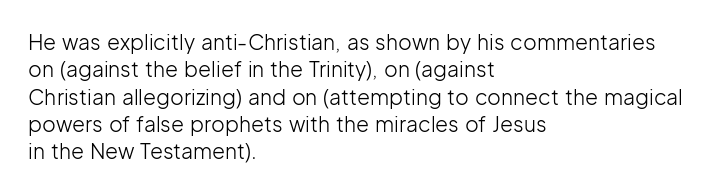
{"italic": "no", "bold": "no", "underline": "no", "align": "left", "line_spacing": "normal", "line_spacing_ratio": 1.3, "letter_spacing": "normal", "letter_spacing_em": 0.0, "glyph_px": 21}
